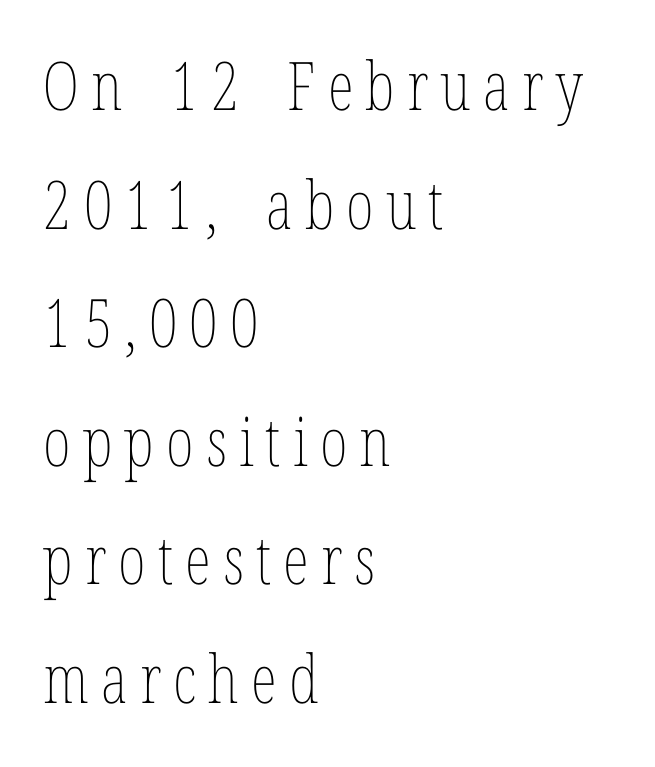
{"italic": "no", "bold": "no", "weight": "thin", "width": "condensed", "stroke_contrast": "low", "x_height": "medium", "monospaced": "no", "underline": "no", "align": "left", "line_spacing_ratio": 1.77, "glyph_px": 67}
